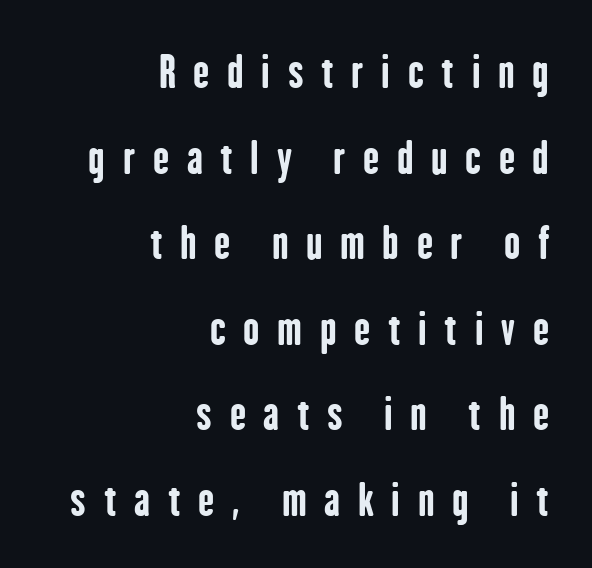
The image shows 43 px bold, condensed sans-serif type, upright; set right-aligned, loose line spacing (1.99x), unusually wide letter spacing (+0.41 em), not underlined; low stroke contrast and a medium x-height.
